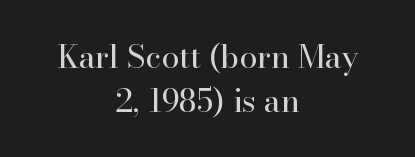
A light-to-regular cut is what we see here. Clear beneath every line of the passage. These lines keep a tight, regular rhythm from letter to letter. Rows of type keep a routine distance in the vertical direction. Alignment: centered. Is there any slant? The stems are plumb.
